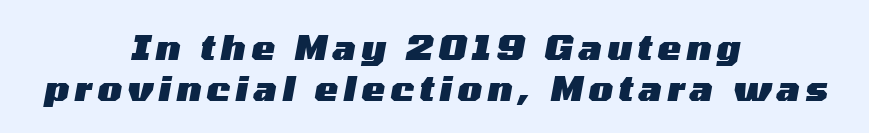
The image shows 35 px heavy, wide type, italic (leaning right); set centered, line spacing 1.17x, not underlined; medium stroke contrast and a medium x-height.
